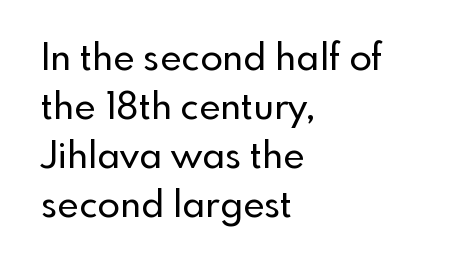
The image shows 37 px sans-serif type, upright; set left-aligned, normal line spacing (1.32x), normal letter spacing, not underlined; a small x-height.
